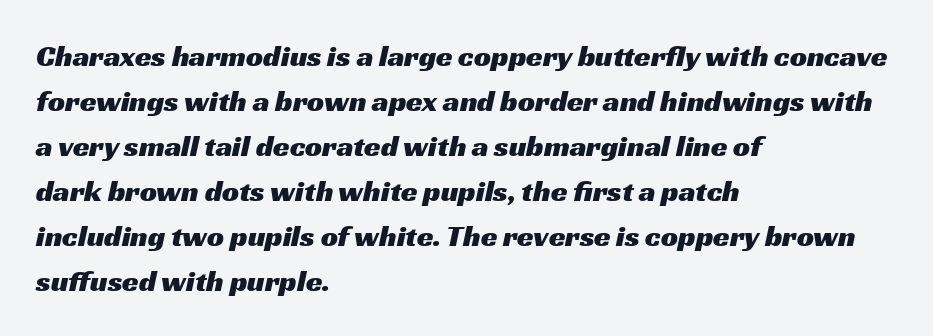
{"serif": "no", "width": "wide", "stroke_contrast": "medium", "x_height": "medium", "monospaced": "no", "underline": "no", "align": "left", "line_spacing": "normal", "line_spacing_ratio": 1.5, "letter_spacing": "normal", "letter_spacing_em": 0.0, "glyph_px": 30}
